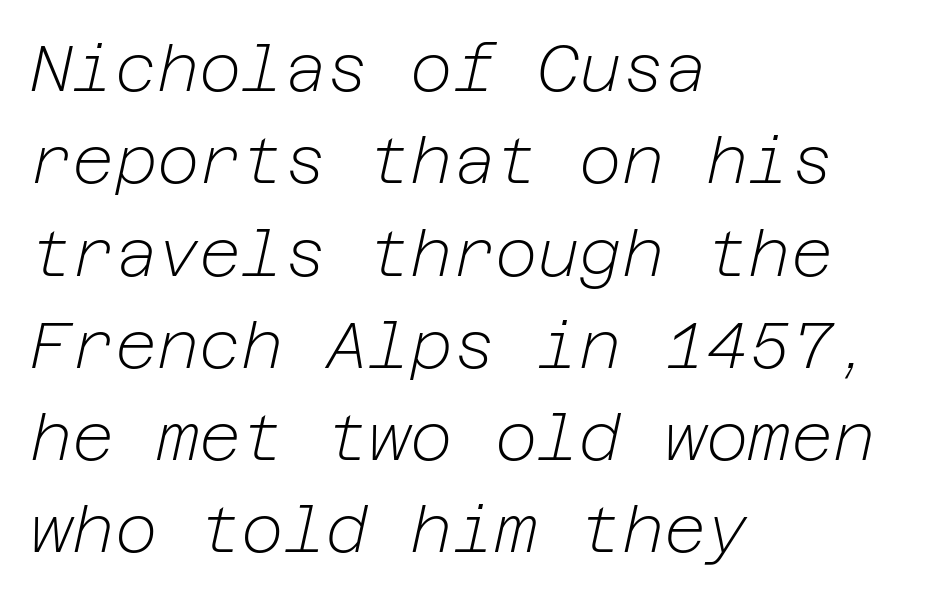
{"italic": "yes", "lean": "right", "slant_degrees": 12, "bold": "no", "weight": "light", "width": "normal", "stroke_contrast": "low", "x_height": "medium", "underline": "no", "align": "left", "line_spacing": "normal", "line_spacing_ratio": 1.42, "letter_spacing": "normal", "letter_spacing_em": 0.0, "glyph_px": 65}
